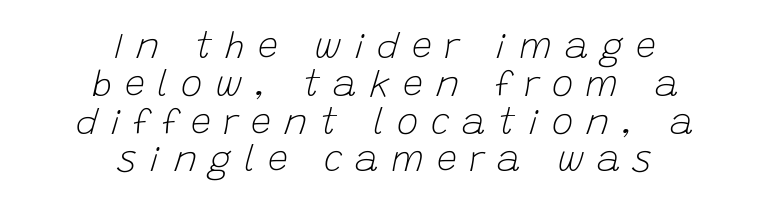
The image shows 36 px light type, italic (leaning right); set centered, tight line spacing (1.05x), unusually wide letter spacing (+0.35 em), not underlined; low stroke contrast and a large x-height.
